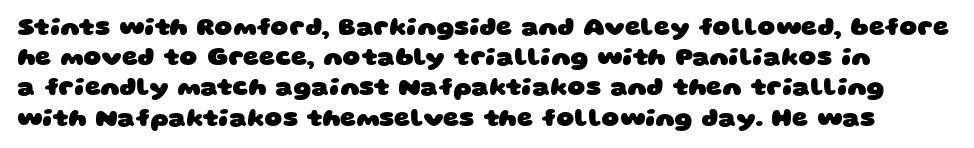
{"bold": "yes", "underline": "no", "line_spacing_ratio": 1.21, "letter_spacing": "normal", "letter_spacing_em": 0.0, "glyph_px": 25}
